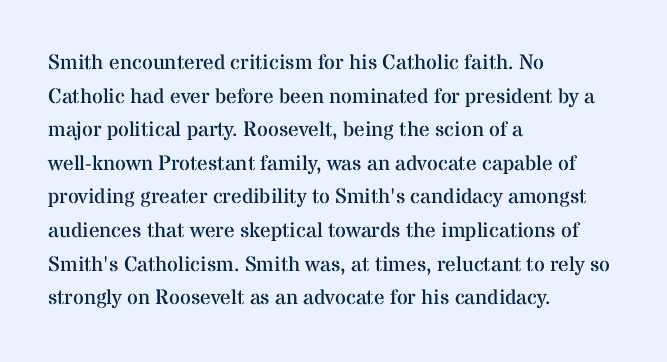
The font's upright variant was chosen for this text. Does the leading feel generous? No, just average. Letters rest on an invisible, unmarked baseline. Heft: none added — not bold. Typeset ragged right — the left edge is the straight one.
